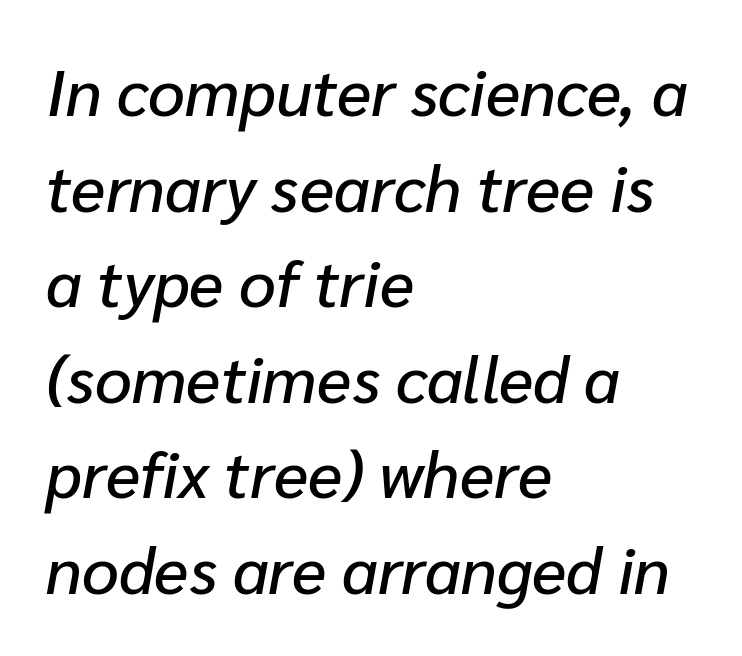
Q: Is the text italic (slanted)? A: Yes, it leans right by about 10 degrees.
Q: Is the text underlined? A: No.
Q: How is the paragraph aligned? A: Left-aligned.
Q: Is the spacing between letters normal or unusually wide? A: Normal.
Q: Is the spacing between lines tight, normal or loose? A: Normal.
Q: Width (condensed, normal, or wide)? A: Normal.
Q: Stroke contrast? A: Low.
Q: x-height? A: Medium.
Q: Monospaced? A: No.
